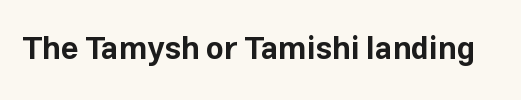
{"serif": "no", "italic": "no", "bold": "yes", "weight": "bold", "width": "normal", "stroke_contrast": "low", "x_height": "medium", "monospaced": "no", "underline": "no", "letter_spacing": "normal", "letter_spacing_em": 0.0, "glyph_px": 31}
